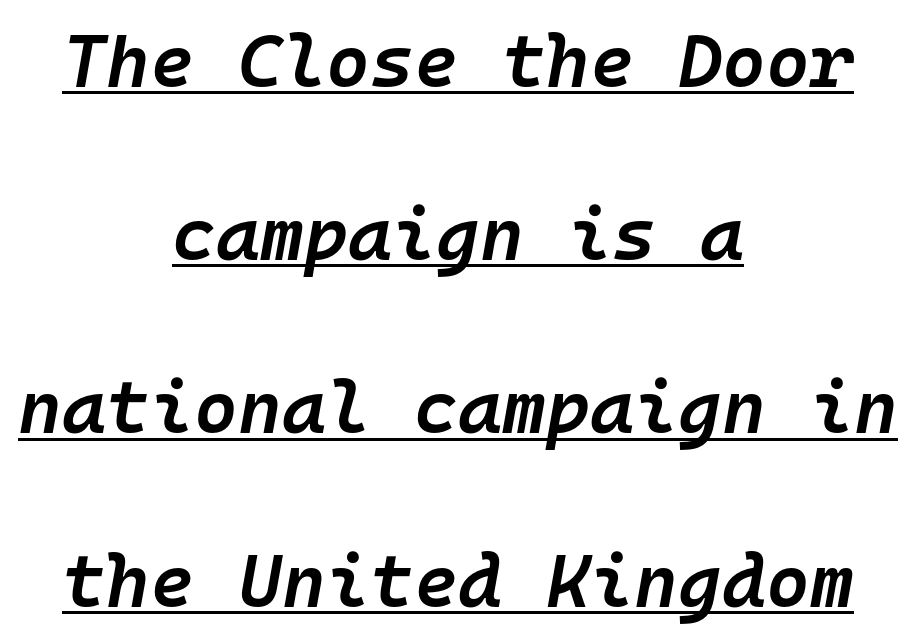
{"italic": "yes", "lean": "right", "slant_degrees": 10, "bold": "semi", "weight": "semibold", "width": "normal", "stroke_contrast": "low", "x_height": "medium", "monospaced": "yes", "underline": "yes", "align": "center", "line_spacing": "loose", "line_spacing_ratio": 2.31, "letter_spacing": "normal", "letter_spacing_em": 0.0, "glyph_px": 75}
